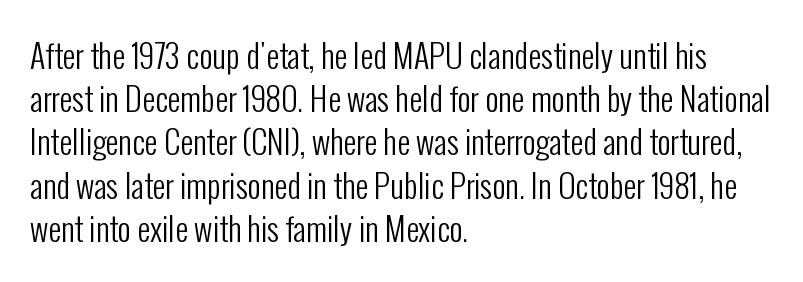
The image shows 32 px regular-weight, condensed sans-serif type, upright; set left-aligned, normal line spacing (1.35x), normal letter spacing, not underlined; low stroke contrast and a medium x-height.
